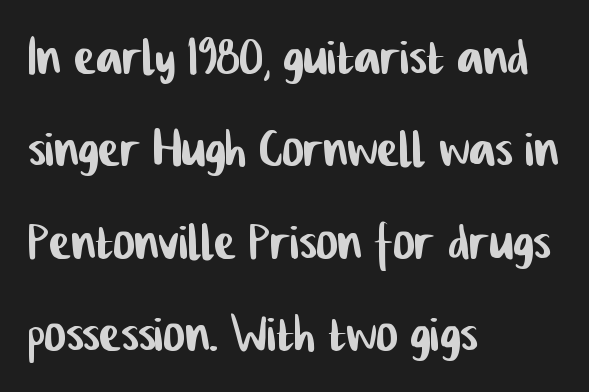
{"serif": "no", "width": "condensed", "stroke_contrast": "low", "x_height": "medium", "monospaced": "no", "underline": "no", "align": "left", "line_spacing": "normal", "line_spacing_ratio": 1.4, "letter_spacing": "normal", "letter_spacing_em": 0.0, "glyph_px": 66}
